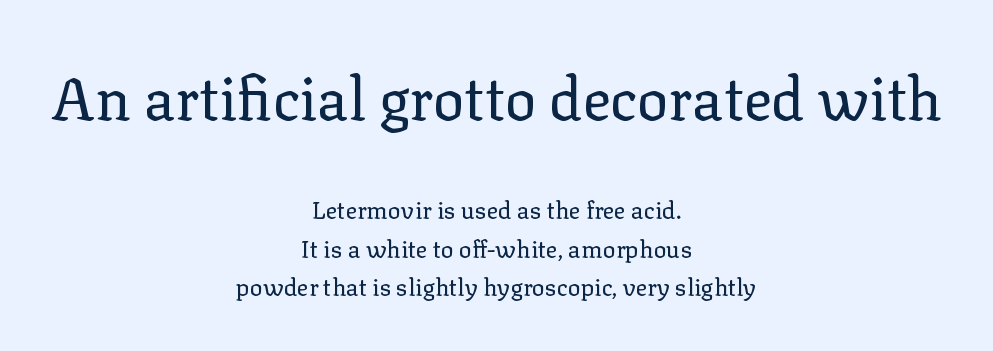
The image shows 59 px regular-weight serif type, upright; set centered, normal line spacing (1.61x), normal letter spacing, not underlined; the first (top) block is 2.46x larger; low stroke contrast and a medium x-height.
